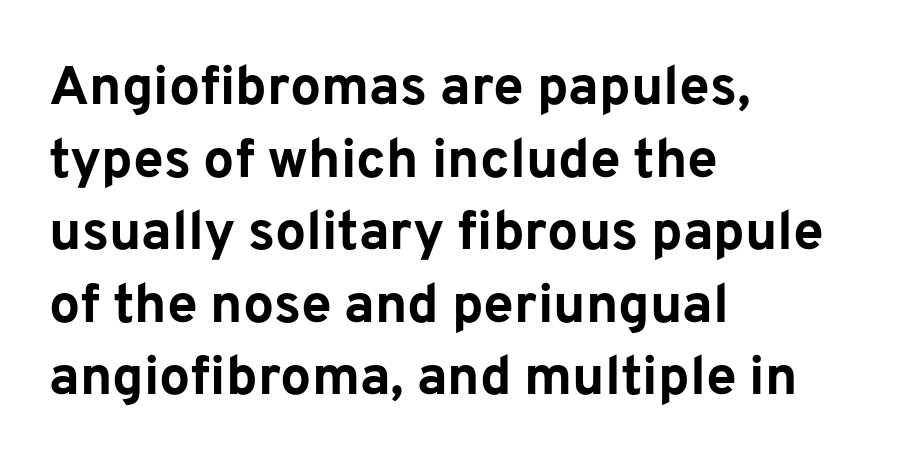
{"serif": "no", "italic": "no", "bold": "yes", "weight": "bold", "width": "normal", "stroke_contrast": "low", "x_height": "medium", "monospaced": "no", "underline": "no", "align": "left", "line_spacing": "normal", "line_spacing_ratio": 1.32, "letter_spacing": "normal", "letter_spacing_em": 0.0, "glyph_px": 55}
